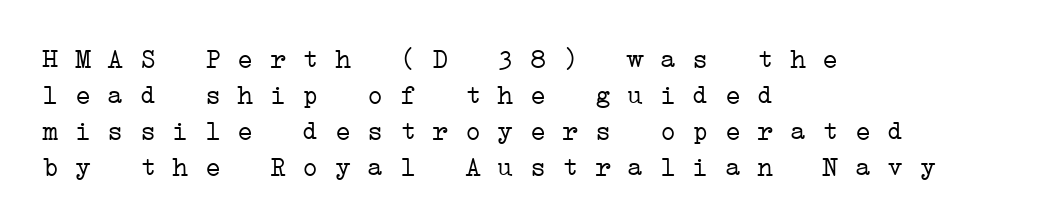
{"bold": "no", "underline": "no", "align": "left", "line_spacing": "normal", "line_spacing_ratio": 1.33, "letter_spacing": "normal", "letter_spacing_em": 0.0, "glyph_px": 27}
